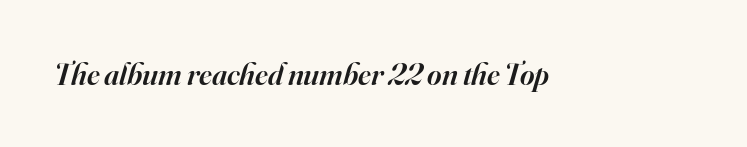
This rendering features lettering with no underline. Summary of weight: moderately heavy, a semibold. You could not count columns in this text — the font is proportionally spaced. Looking at the ascenders, they clearly lean. The tracking reads as untouched default to a designer's eye. Serifs: yes, visible at the terminals of the letterforms.
